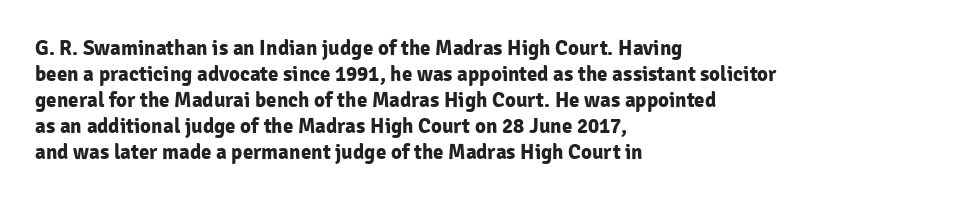
The strokes are fattened all the way to bold. Visually the block forms a straight wall on the left and a jagged coastline on the right. A typesetter would mark this as roman, not italic. The words here are not underlined.
